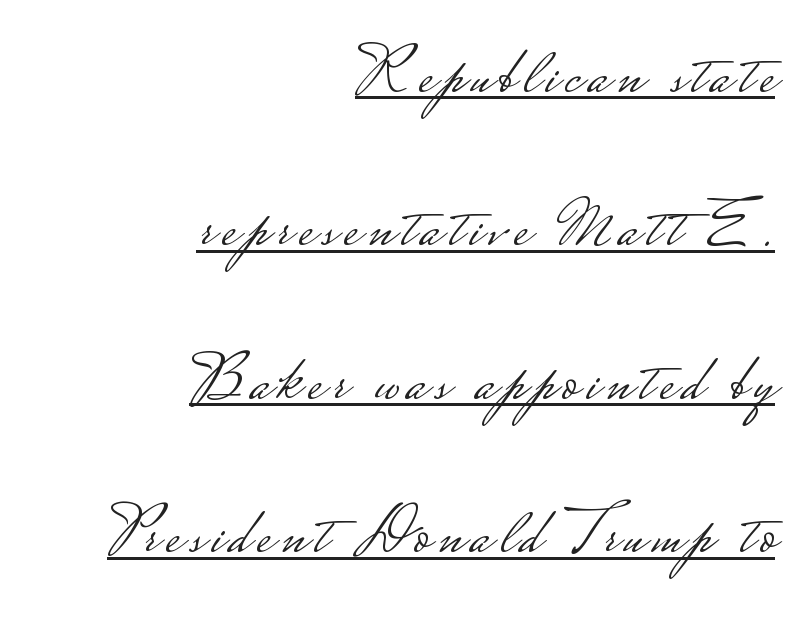
The image shows 67 px light, wide sans-serif type; set right-aligned, loose line spacing (2.29x), underlined; low stroke contrast.
